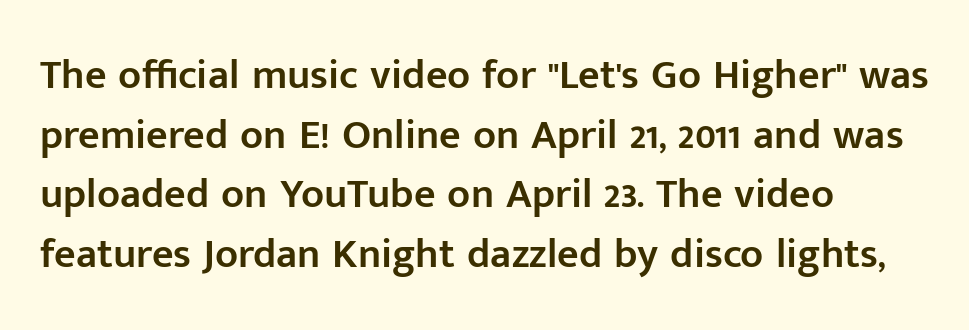
Descenders are the only things crossing below the line. This is roman type, the default non-slanted kind. Serifs: no, the terminals of the letterforms are clean. Caption: multi-line text, flush left, ragged right.
